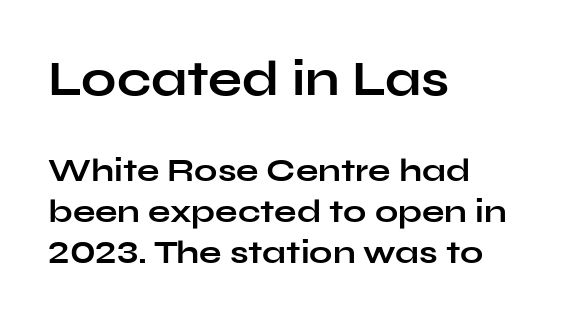
Q: Is the text bold? A: Yes.
Q: Is the text italic (slanted)? A: No, it is upright.
Q: Is the typeface a serif or a sans-serif typeface? A: Sans-serif.
Q: Is the text underlined? A: No.
Q: How is the paragraph aligned? A: Left-aligned.
Q: Is the spacing between letters normal or unusually wide? A: Normal.
Q: Which block of text is set in a larger size, the first (top) or the second (bottom)? A: The first (top) one.
Q: Width (condensed, normal, or wide)? A: Wide.
Q: Stroke contrast? A: Low.
Q: x-height? A: Medium.
Q: Monospaced? A: No.
